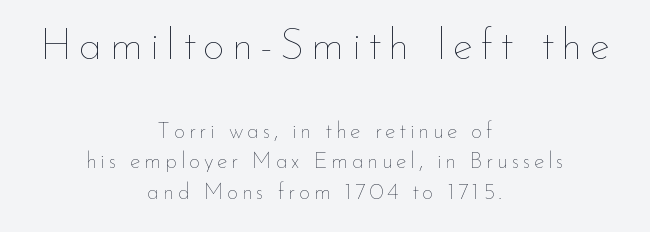
The image shows 43 px thin type, upright; set centered, normal line spacing (1.4x), not underlined; the first (top) block is 1.95x larger; low stroke contrast and a small x-height.
